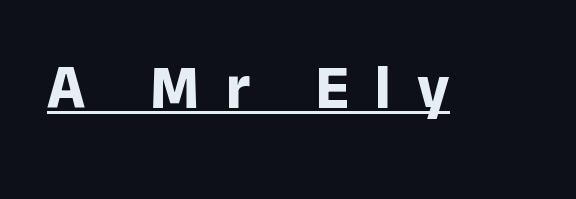
{"serif": "no", "italic": "no", "bold": "yes", "weight": "bold", "width": "normal", "stroke_contrast": "low", "x_height": "medium", "monospaced": "no", "underline": "yes", "letter_spacing": "wide", "letter_spacing_em": 0.42, "glyph_px": 62}
